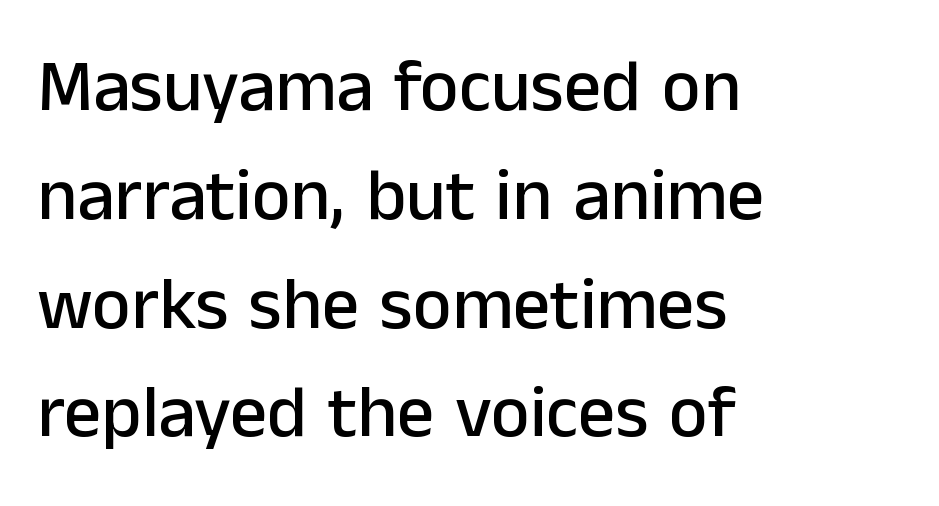
{"serif": "no", "italic": "no", "width": "normal", "stroke_contrast": "low", "x_height": "medium", "monospaced": "no", "underline": "no", "align": "left", "line_spacing": "normal", "line_spacing_ratio": 1.47, "letter_spacing": "normal", "letter_spacing_em": 0.0, "glyph_px": 74}
